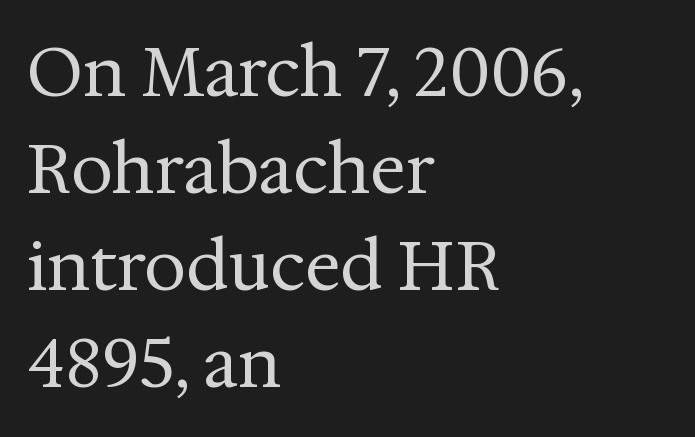
Q: Is the text bold? A: No.
Q: Is the text italic (slanted)? A: No, it is upright.
Q: Is the typeface a serif or a sans-serif typeface? A: Serif.
Q: Is the text underlined? A: No.
Q: How is the paragraph aligned? A: Left-aligned.
Q: Is the spacing between letters normal or unusually wide? A: Normal.
Q: Is the spacing between lines tight, normal or loose? A: Normal.
Q: Width (condensed, normal, or wide)? A: Normal.
Q: Stroke contrast? A: Medium.
Q: x-height? A: Medium.
Q: Monospaced? A: No.
